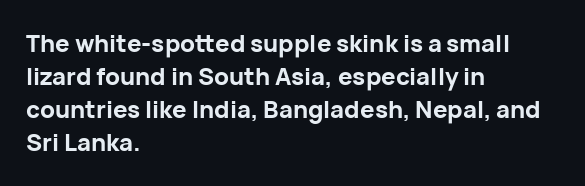
The image shows 24 px bold type, upright; set left-aligned, normal line spacing (1.38x), normal letter spacing, not underlined.
